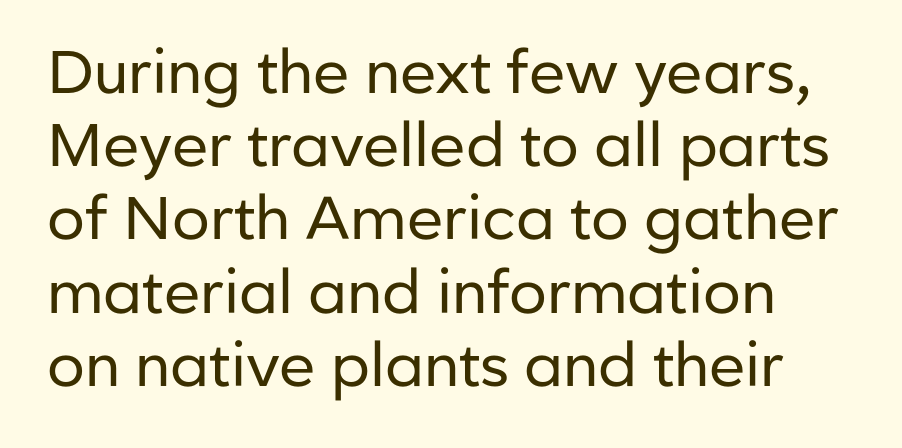
{"serif": "no", "italic": "no", "bold": "no", "weight": "regular", "width": "normal", "stroke_contrast": "low", "x_height": "medium", "monospaced": "no", "underline": "no", "line_spacing_ratio": 1.22, "letter_spacing": "normal", "letter_spacing_em": 0.0, "glyph_px": 60}
